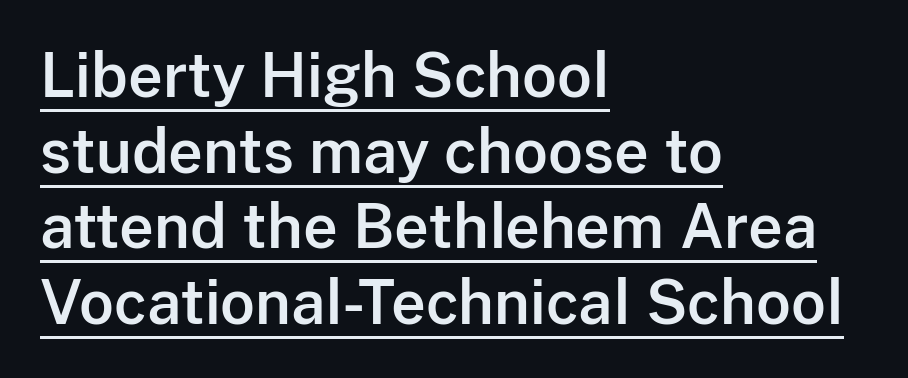
{"serif": "no", "italic": "no", "width": "normal", "stroke_contrast": "low", "x_height": "medium", "monospaced": "no", "underline": "yes", "align": "left", "line_spacing": "normal", "line_spacing_ratio": 1.26, "letter_spacing": "normal", "letter_spacing_em": 0.0, "glyph_px": 60}
